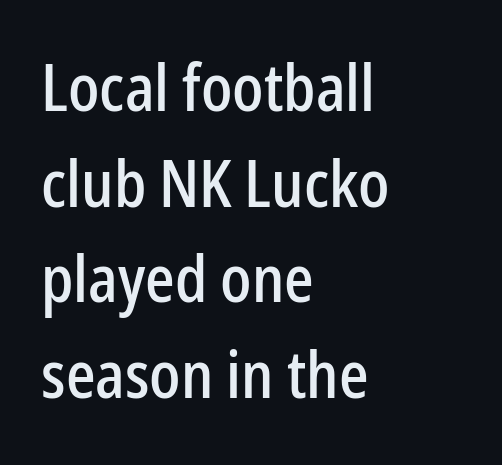
Q: Is the text italic (slanted)? A: No, it is upright.
Q: Is the typeface a serif or a sans-serif typeface? A: Sans-serif.
Q: Is the text underlined? A: No.
Q: How is the paragraph aligned? A: Left-aligned.
Q: Is the spacing between letters normal or unusually wide? A: Normal.
Q: Is the spacing between lines tight, normal or loose? A: Normal.
Q: Width (condensed, normal, or wide)? A: Condensed.
Q: Stroke contrast? A: Low.
Q: x-height? A: Medium.
Q: Monospaced? A: No.
